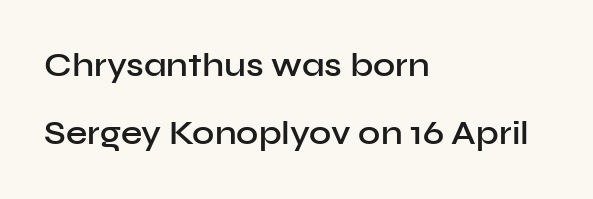
{"serif": "no", "italic": "no", "bold": "semi", "weight": "semibold", "width": "normal", "stroke_contrast": "low", "x_height": "medium", "monospaced": "no", "underline": "no", "align": "left", "line_spacing": "loose", "line_spacing_ratio": 2.01, "letter_spacing": "normal", "letter_spacing_em": 0.0, "glyph_px": 34}
